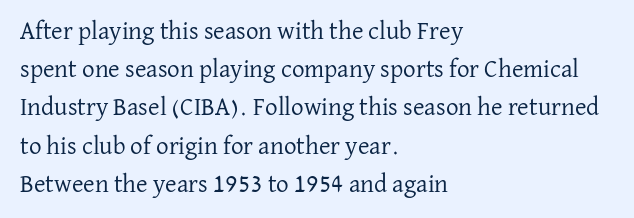
The glyphs are unaccompanied by any horizontal stroke below them. Posture: vertical. These lines keep a tight, regular rhythm from letter to letter. Interline gaps are of average width in this sample. The paragraph shown leans on its left margin.
